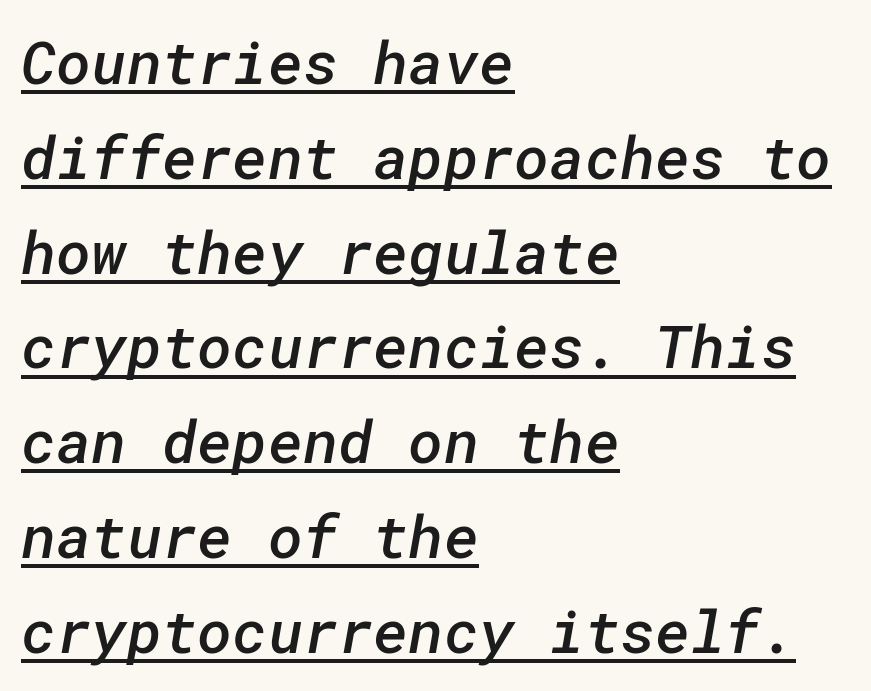
The image shows 60 px semibold sans-serif type; set left-aligned, normal line spacing (1.58x), normal letter spacing, underlined; low stroke contrast and a medium x-height.
